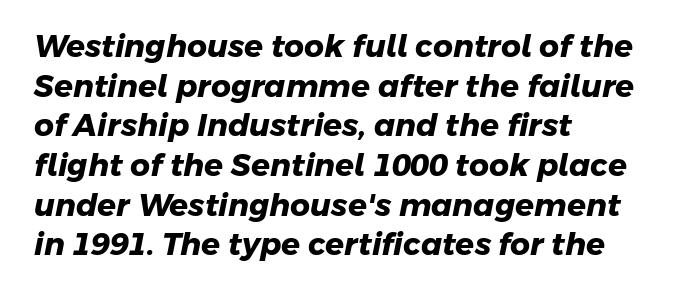
{"serif": "no", "bold": "yes", "weight": "heavy", "width": "normal", "stroke_contrast": "low", "x_height": "medium", "monospaced": "no", "underline": "no", "align": "left", "line_spacing": "normal", "line_spacing_ratio": 1.28, "letter_spacing": "normal", "letter_spacing_em": 0.0, "glyph_px": 31}
